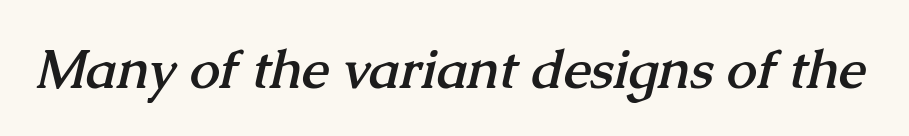
Descender tails drop into unmarked territory. The passage shown is typed in a proportional face where columns would drift. Observe the ordinary spacing: letters are neighbours, not strangers. Serifs: yes, visible at the terminals of the letterforms.
